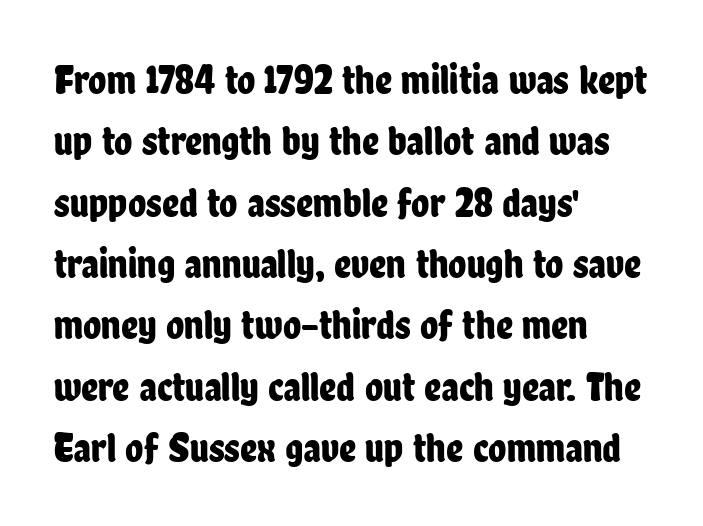
The image shows 42 px condensed sans-serif type, upright; set left-aligned, normal line spacing (1.46x), normal letter spacing, not underlined; low stroke contrast and a medium x-height.
